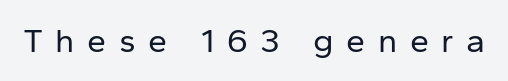
Is this a fixed-width face? No — the glyphs have proportional, varying widths. The characters are drawn with everyday or finer stroke widths. Nobody drew a line under any word here. The letters carry no serifs — their stems end cleanly without finishing strokes.
